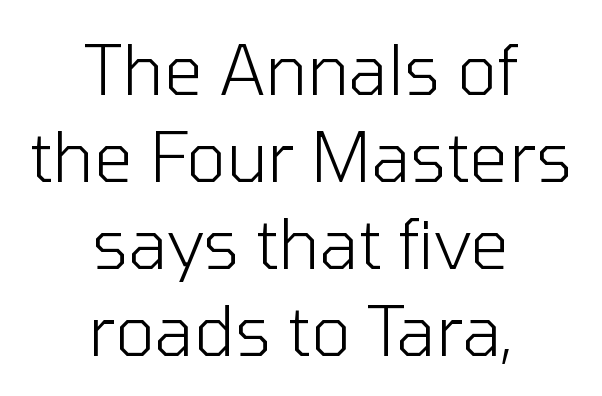
This sample uses plain, unmodified letter spacing. A typesetter would call this proportional, since set widths differ per character. Underline: absent. Italic: no, the glyphs are upright roman.
